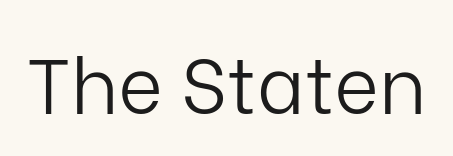
{"serif": "no", "italic": "no", "bold": "no", "weight": "light", "width": "normal", "stroke_contrast": "low", "x_height": "medium", "monospaced": "no", "underline": "no", "letter_spacing": "normal", "letter_spacing_em": 0.0, "glyph_px": 77}
